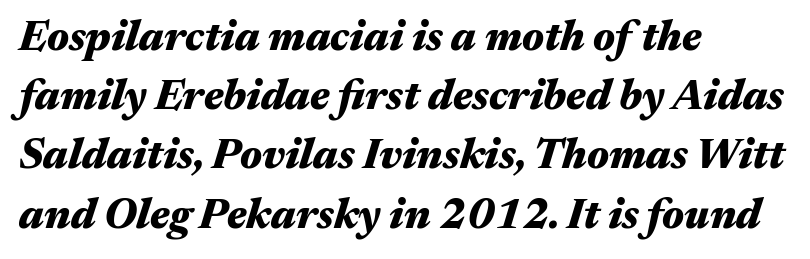
Q: Is the text bold? A: Yes.
Q: Is the text italic (slanted)? A: Yes, it leans right by about 17 degrees.
Q: Is the text underlined? A: No.
Q: How is the paragraph aligned? A: Left-aligned.
Q: Is the spacing between letters normal or unusually wide? A: Normal.
Q: Is the spacing between lines tight, normal or loose? A: Normal.
Q: Width (condensed, normal, or wide)? A: Wide.
Q: Stroke contrast? A: Medium.
Q: x-height? A: Medium.
Q: Monospaced? A: No.
